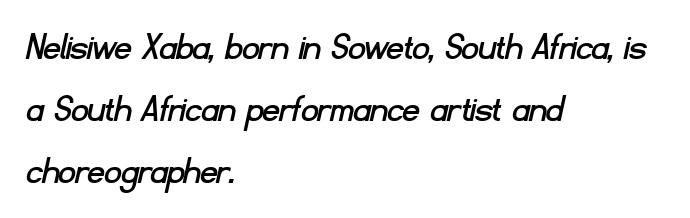
The image shows 41 px sans-serif type; set left-aligned, normal line spacing (1.51x), normal letter spacing, not underlined; low stroke contrast and a small x-height.
